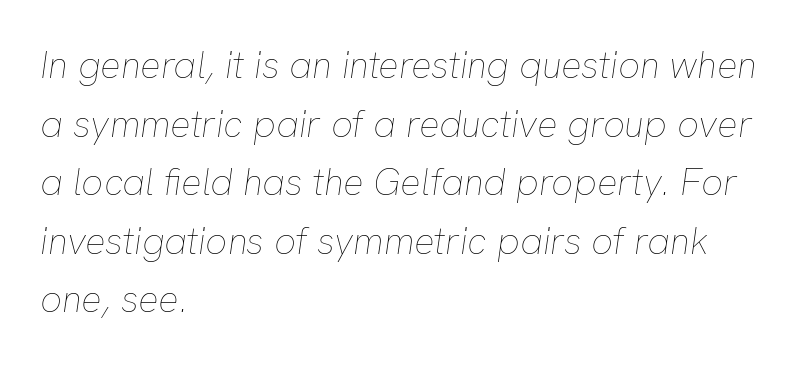
This rendering features lettering with no underline. The lines are quadded left. Varying glyph widths throughout — classic text-font behaviour. Slant detected: the letters are inclined. Bold? No — there's no thickening of the strokes. Standard letterfit; no display-style spreading of the glyphs.
